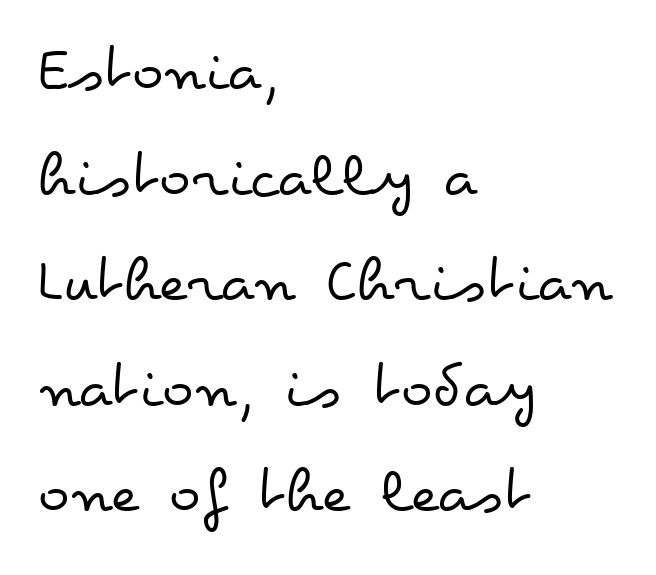
The image shows 66 px regular-weight, wide type, upright; set left-aligned, normal line spacing (1.6x), normal letter spacing, not underlined; low stroke contrast and a small x-height.
